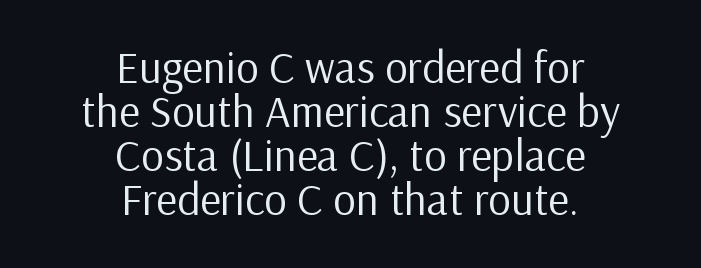
The image shows 45 px regular-weight sans-serif type, upright; set centered, tight line spacing (0.98x), normal letter spacing, not underlined; low stroke contrast and a medium x-height.
